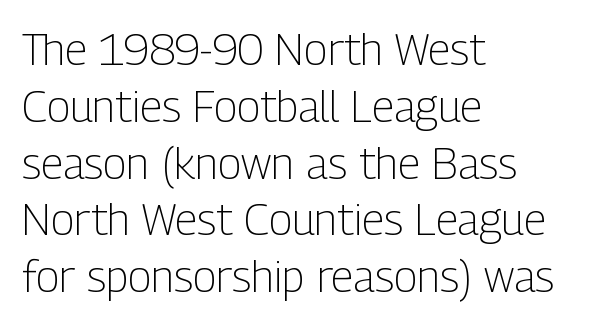
Q: Is the text bold? A: No.
Q: Is the text italic (slanted)? A: No, it is upright.
Q: Is the typeface a serif or a sans-serif typeface? A: Sans-serif.
Q: Is the text underlined? A: No.
Q: How is the paragraph aligned? A: Left-aligned.
Q: Is the spacing between letters normal or unusually wide? A: Normal.
Q: Is the spacing between lines tight, normal or loose? A: Normal.
Q: Width (condensed, normal, or wide)? A: Condensed.
Q: Stroke contrast? A: Low.
Q: x-height? A: Medium.
Q: Monospaced? A: No.
